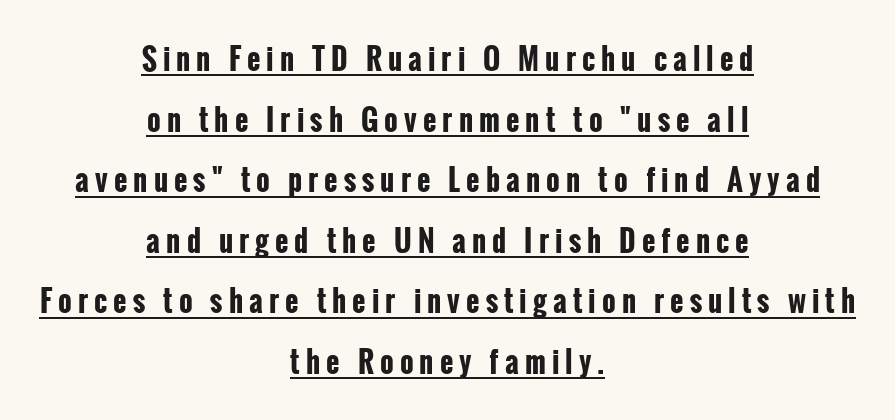
The image shows 29 px bold, condensed sans-serif type, upright; set centered, loose line spacing (2.09x), unusually wide letter spacing (+0.21 em), underlined; low stroke contrast and a medium x-height.
